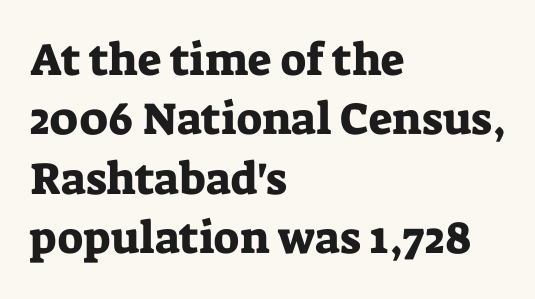
Q: Is the text italic (slanted)? A: No, it is upright.
Q: Is the typeface a serif or a sans-serif typeface? A: Serif.
Q: Is the text underlined? A: No.
Q: How is the paragraph aligned? A: Left-aligned.
Q: Is the spacing between letters normal or unusually wide? A: Normal.
Q: Is the spacing between lines tight, normal or loose? A: Normal.
Q: Width (condensed, normal, or wide)? A: Normal.
Q: Stroke contrast? A: Low.
Q: x-height? A: Medium.
Q: Monospaced? A: No.
